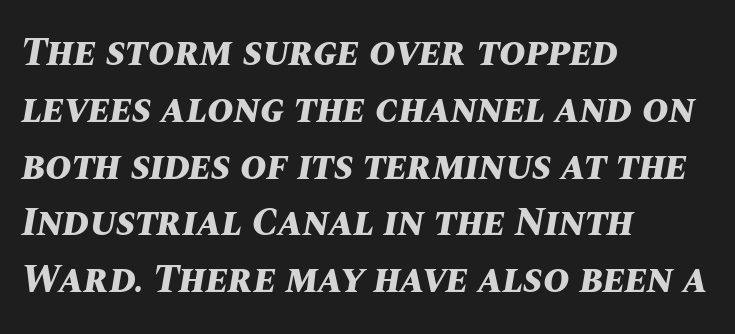
The image shows 40 px bold type, italic (leaning right); set left-aligned, normal line spacing (1.42x), normal letter spacing, not underlined; medium stroke contrast and a large x-height.
